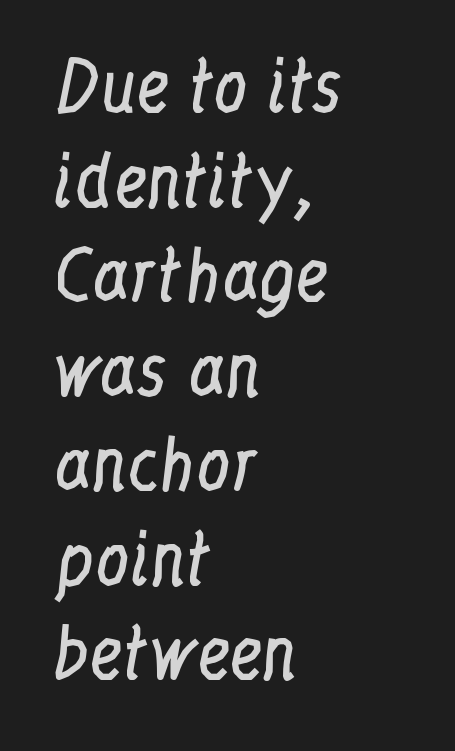
In terms of letterform style, serifs are clearly present. Proportional: the letters do not fall into vertical columns. Alignment: flush left. This rendering leaves character spacing at its baseline value.
